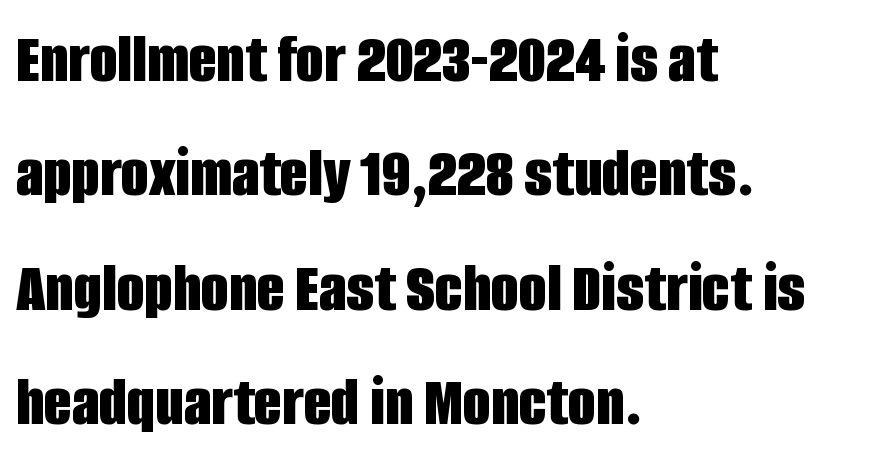
The image shows 72 px bold, condensed sans-serif type, upright; set left-aligned, normal line spacing (1.59x), normal letter spacing, not underlined; low stroke contrast and a large x-height.
